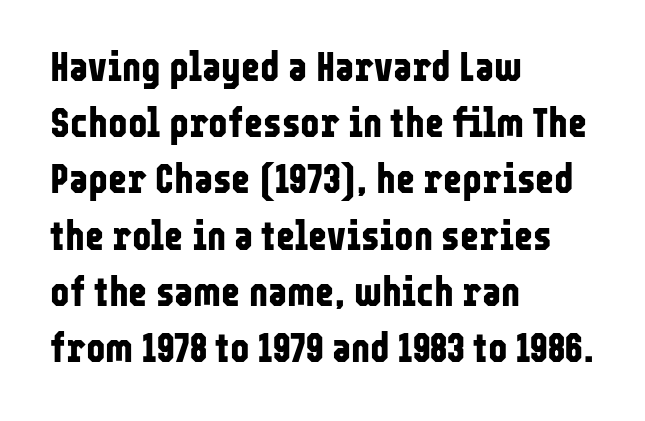
The image shows 41 px bold, condensed sans-serif type, upright; set left-aligned, normal line spacing (1.37x), normal letter spacing, not underlined; low stroke contrast and a medium x-height.
